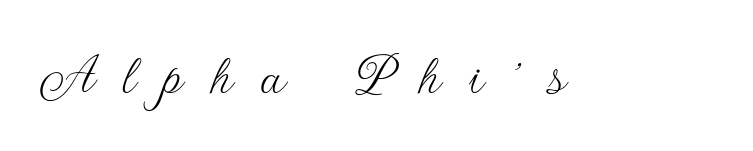
The image shows 60 px thin sans-serif type; set unusually wide letter spacing (+0.47 em), not underlined; low stroke contrast and a small x-height.
